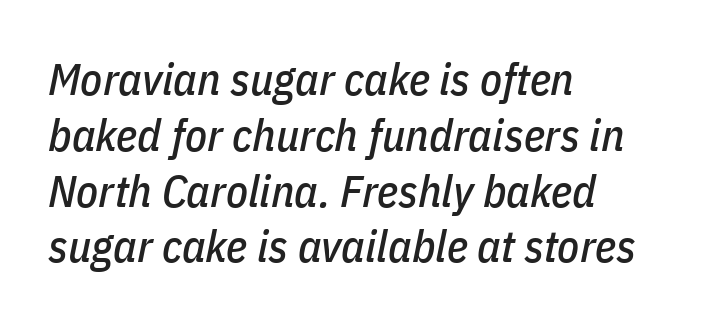
{"italic": "yes", "lean": "right", "slant_degrees": 11, "width": "condensed", "stroke_contrast": "low", "x_height": "medium", "monospaced": "no", "underline": "no", "align": "left", "line_spacing_ratio": 1.24, "letter_spacing": "normal", "letter_spacing_em": 0.0, "glyph_px": 45}
